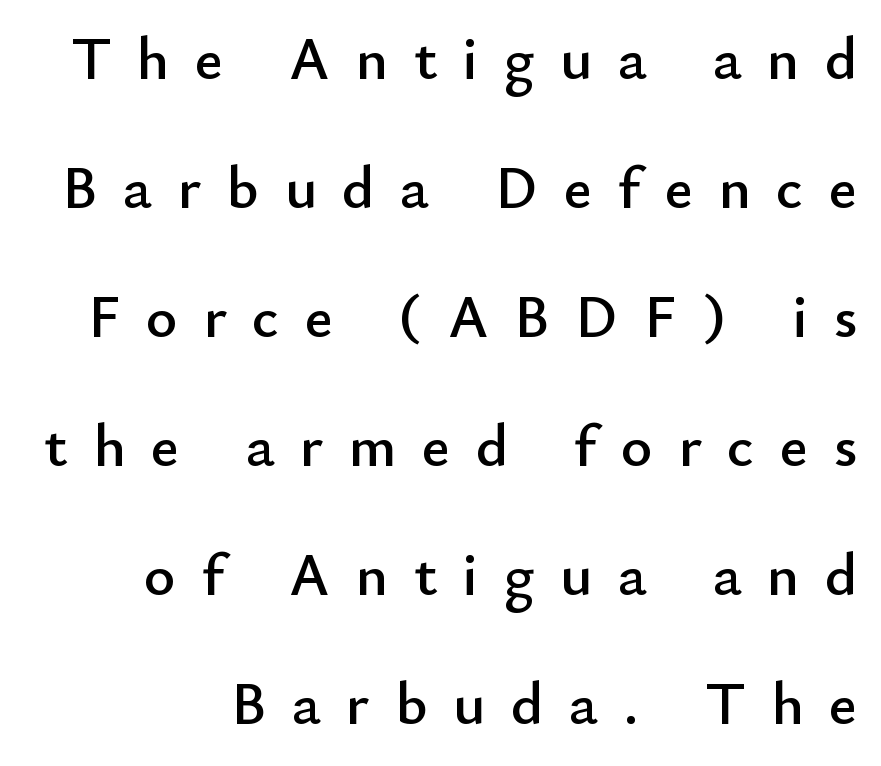
The image shows 60 px sans-serif type, upright; set loose line spacing (2.15x), unusually wide letter spacing (+0.43 em), not underlined; low stroke contrast and a small x-height.
